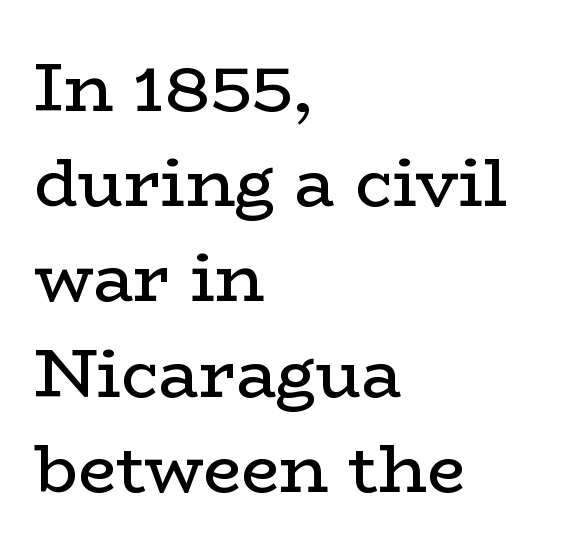
{"serif": "yes", "italic": "no", "bold": "no", "weight": "regular", "width": "wide", "stroke_contrast": "low", "x_height": "medium", "monospaced": "no", "underline": "no", "align": "left", "line_spacing": "normal", "line_spacing_ratio": 1.4, "letter_spacing": "normal", "letter_spacing_em": 0.0, "glyph_px": 68}
